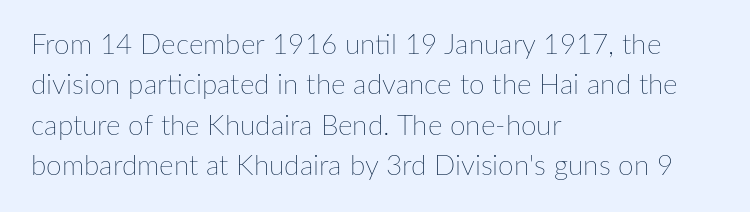
{"italic": "no", "bold": "no", "weight": "thin", "width": "normal", "stroke_contrast": "low", "x_height": "medium", "monospaced": "no", "underline": "no", "align": "left", "line_spacing": "normal", "line_spacing_ratio": 1.44, "letter_spacing": "normal", "letter_spacing_em": 0.0, "glyph_px": 28}
